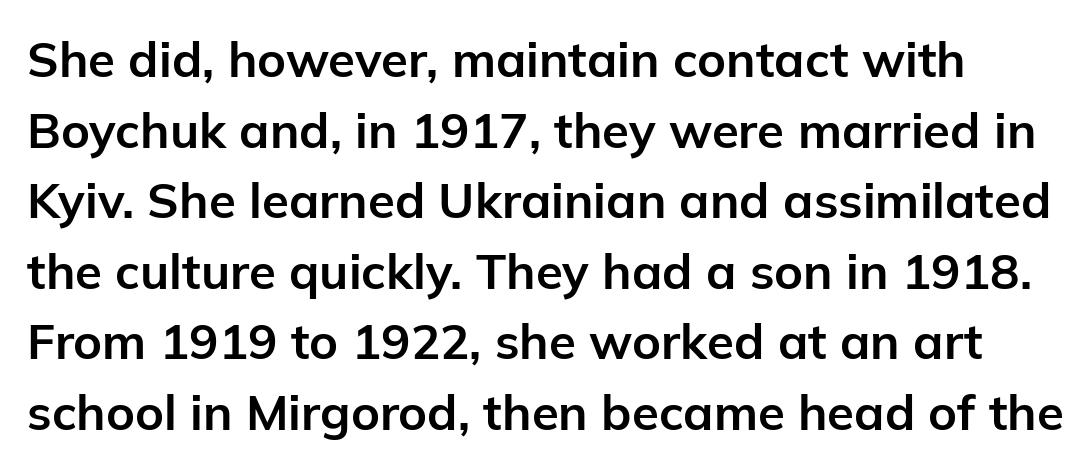
The image shows 49 px bold sans-serif type, upright; set normal line spacing (1.44x), normal letter spacing, not underlined; low stroke contrast and a medium x-height.
